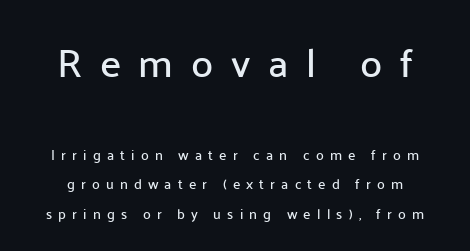
Do the characters align in a grid? No, the font is proportional. Type without underlining. The axis of the letterforms is exactly vertical. Students, note that the glyphs here are deliberately spaced far apart.
